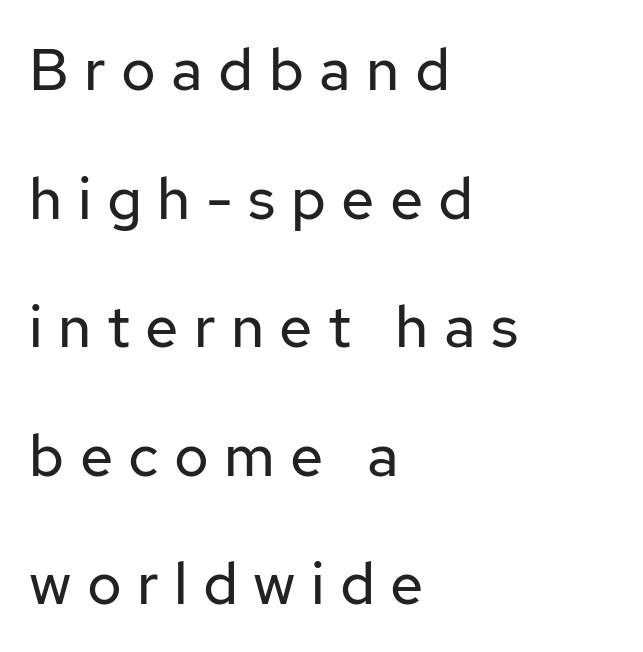
{"serif": "no", "italic": "no", "bold": "no", "weight": "regular", "width": "normal", "stroke_contrast": "low", "x_height": "medium", "monospaced": "no", "underline": "no", "align": "left", "line_spacing": "loose", "line_spacing_ratio": 2.18, "letter_spacing": "wide", "letter_spacing_em": 0.26, "glyph_px": 59}
